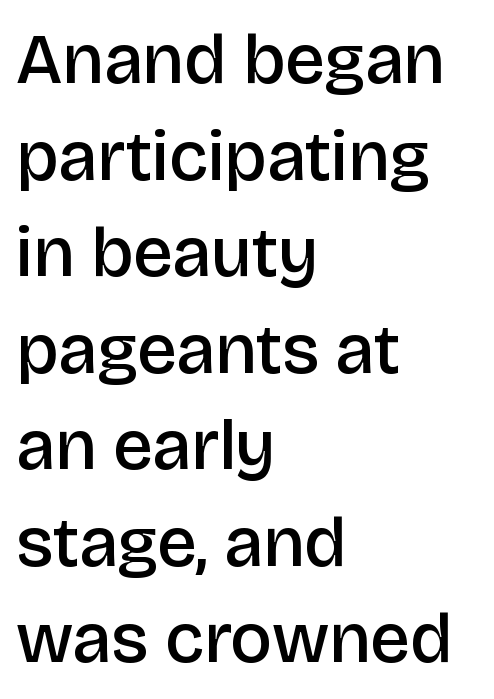
Q: Is the text bold? A: Semi-bold.
Q: Is the text italic (slanted)? A: No, it is upright.
Q: Is the typeface a serif or a sans-serif typeface? A: Sans-serif.
Q: Is the text underlined? A: No.
Q: How is the paragraph aligned? A: Left-aligned.
Q: Is the spacing between letters normal or unusually wide? A: Normal.
Q: Is the spacing between lines tight, normal or loose? A: Normal.
Q: Width (condensed, normal, or wide)? A: Normal.
Q: Stroke contrast? A: Low.
Q: x-height? A: Large.
Q: Monospaced? A: No.
